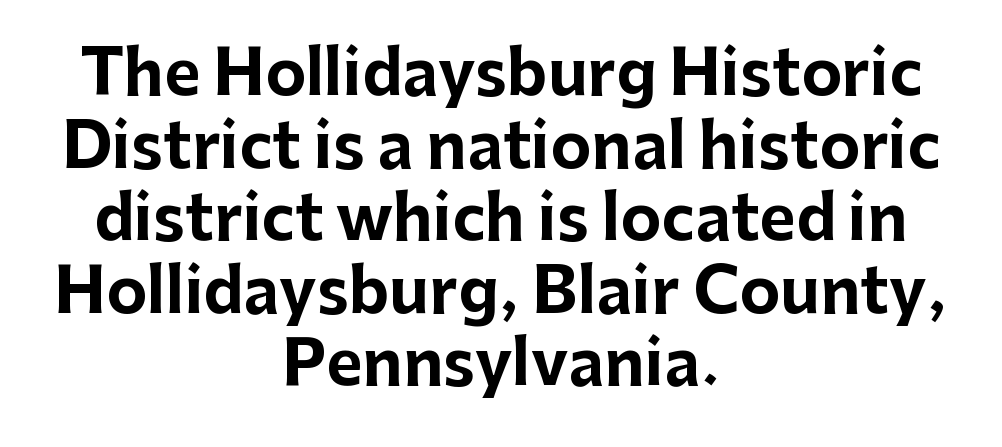
The image shows 62 px bold sans-serif type, upright; set centered, line spacing 1.17x, normal letter spacing, not underlined; low stroke contrast and a medium x-height.
